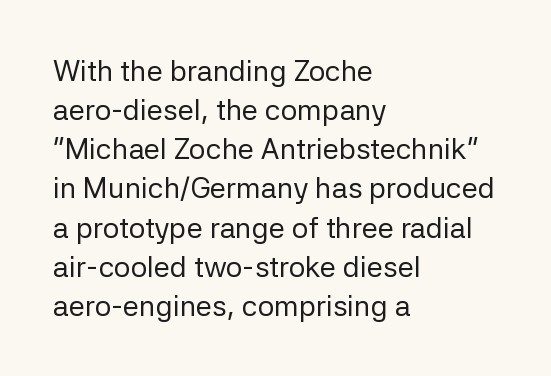
{"serif": "no", "italic": "no", "bold": "no", "weight": "regular", "width": "normal", "stroke_contrast": "low", "x_height": "medium", "monospaced": "no", "underline": "no", "align": "left", "line_spacing": "normal", "line_spacing_ratio": 1.35, "letter_spacing": "normal", "letter_spacing_em": 0.0, "glyph_px": 29}
